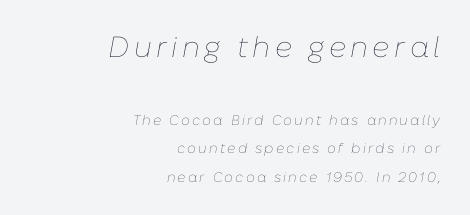
{"italic": "yes", "lean": "right", "slant_degrees": 10, "bold": "no", "weight": "thin", "width": "normal", "stroke_contrast": "low", "x_height": "medium", "monospaced": "no", "underline": "no", "align": "right", "line_spacing": "loose", "line_spacing_ratio": 2.03, "larger_block": "first", "size_ratio": 2.07, "glyph_px": 29}
